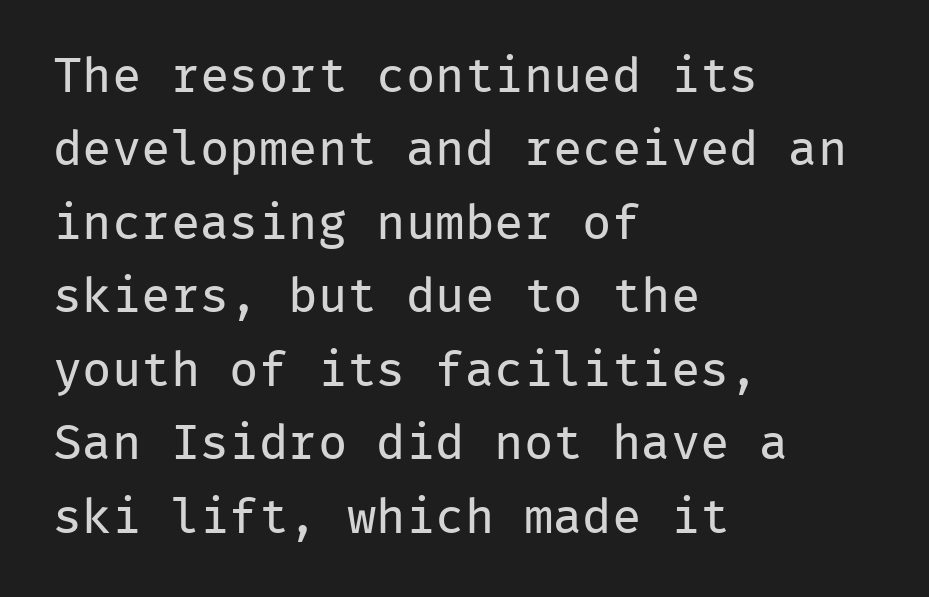
The weight would be labelled regular, book, light, or lighter still. A typesetter would call this leading conventional body-copy spacing. Typeset ragged right — the left edge is the straight one. Does the type have serifs? No, each stem ends abruptly. Quick note: not italic, upright.
